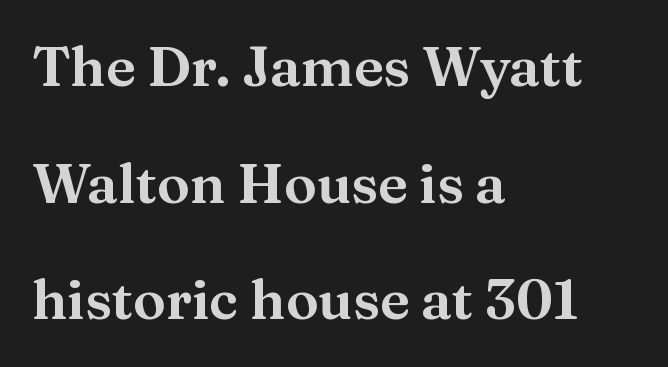
The paragraph shown leans on its left margin. Stroke terminals: seriffed. Rows of type keep a wide berth in the vertical direction. Is the letter spacing exaggerated? No — it looks like the ordinary default.
